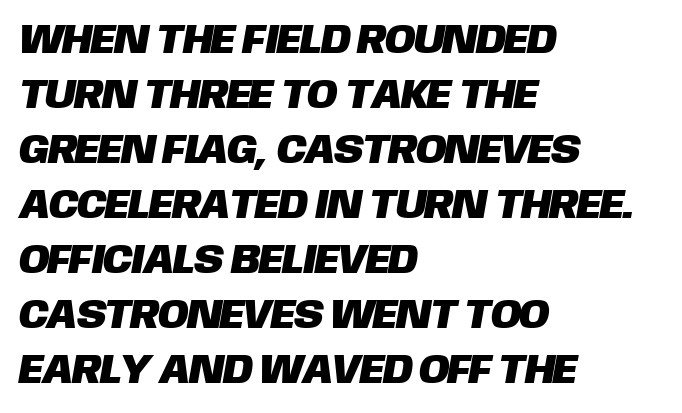
The image shows 41 px sans-serif type; set left-aligned, normal line spacing (1.34x), normal letter spacing, not underlined; low stroke contrast and a large x-height.
